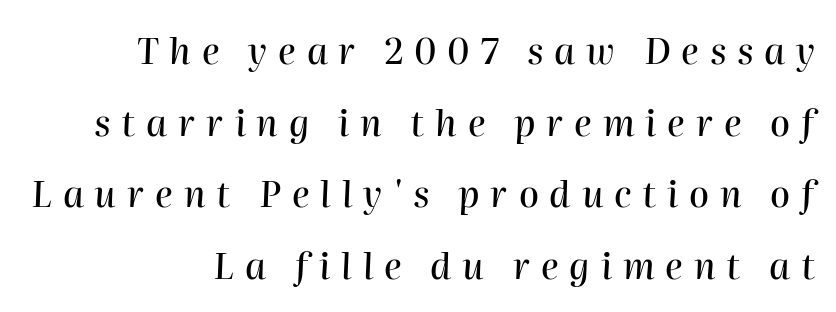
{"italic": "yes", "lean": "right", "slant_degrees": 2, "width": "normal", "stroke_contrast": "high", "x_height": "medium", "monospaced": "no", "underline": "no", "align": "right", "line_spacing": "loose", "line_spacing_ratio": 1.99, "letter_spacing": "wide", "letter_spacing_em": 0.3, "glyph_px": 36}
